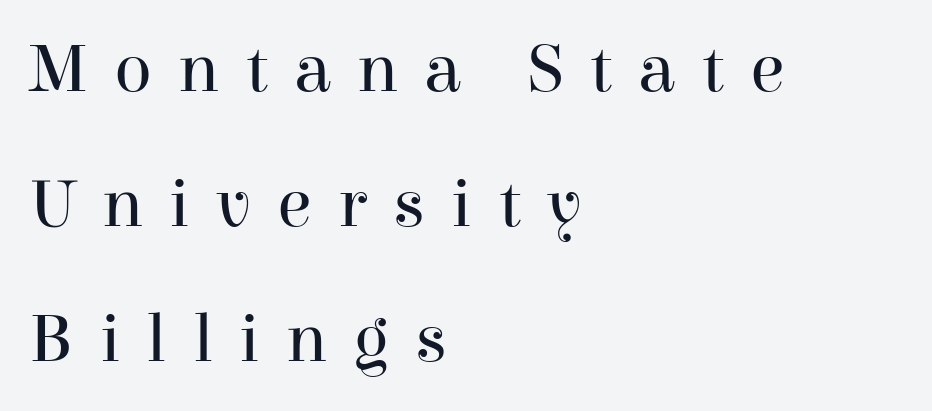
The image shows 70 px regular-weight serif type, upright; set left-aligned, loose line spacing (1.93x), unusually wide letter spacing (+0.37 em), not underlined; high stroke contrast and a medium x-height.
